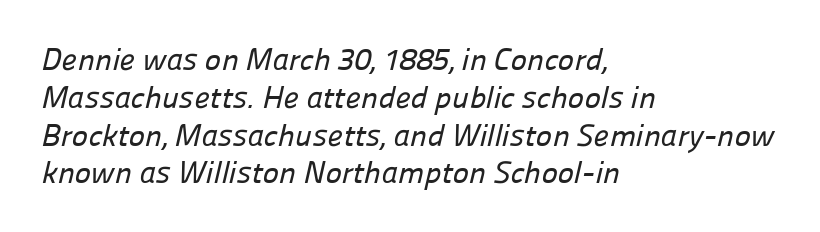
The image shows 31 px sans-serif type; set left-aligned, line spacing 1.22x, normal letter spacing, not underlined; low stroke contrast and a medium x-height.
